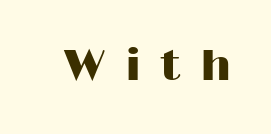
{"serif": "no", "italic": "no", "width": "wide", "stroke_contrast": "high", "x_height": "medium", "monospaced": "no", "underline": "no", "letter_spacing": "wide", "letter_spacing_em": 0.45, "glyph_px": 43}
